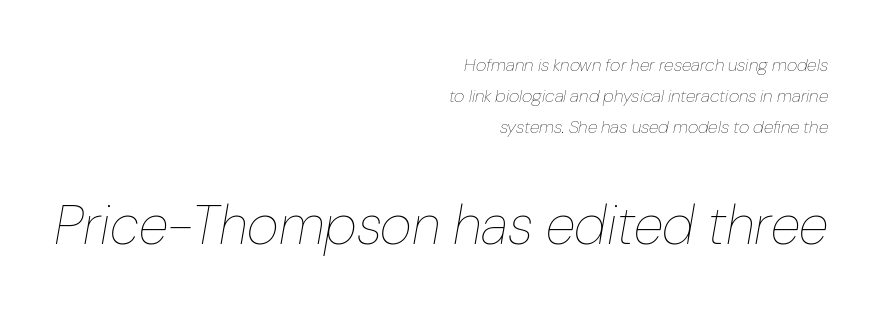
The face used here is proportionally spaced, like ordinary book or web type. If you squint, the bottom block still reads clearly — it's the larger of the two. The foot of each line stays bare and open. Students, note that the glyphs here touch the page at normal intervals.
